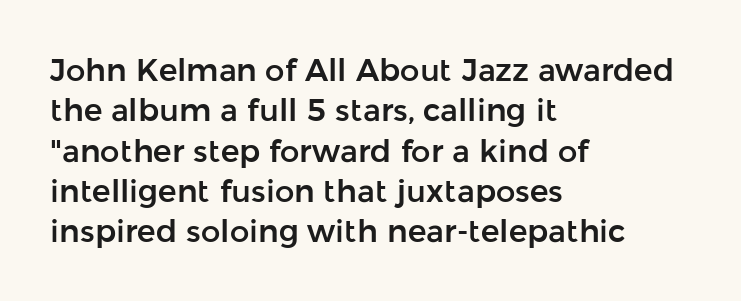
Q: Is the text italic (slanted)? A: No, it is upright.
Q: Is the typeface a serif or a sans-serif typeface? A: Sans-serif.
Q: Is the text underlined? A: No.
Q: How is the paragraph aligned? A: Left-aligned.
Q: Is the spacing between letters normal or unusually wide? A: Normal.
Q: Is the spacing between lines tight, normal or loose? A: Normal.
Q: Width (condensed, normal, or wide)? A: Normal.
Q: Stroke contrast? A: Low.
Q: x-height? A: Medium.
Q: Monospaced? A: No.
